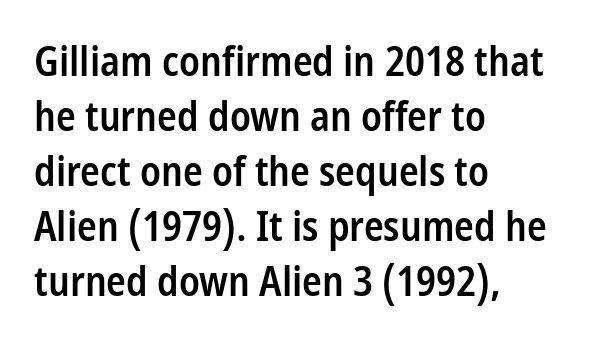
Q: Is the text bold? A: Semi-bold.
Q: Is the text italic (slanted)? A: No, it is upright.
Q: Is the typeface a serif or a sans-serif typeface? A: Sans-serif.
Q: Is the text underlined? A: No.
Q: How is the paragraph aligned? A: Left-aligned.
Q: Is the spacing between letters normal or unusually wide? A: Normal.
Q: Is the spacing between lines tight, normal or loose? A: Normal.
Q: Width (condensed, normal, or wide)? A: Condensed.
Q: Stroke contrast? A: Low.
Q: x-height? A: Medium.
Q: Monospaced? A: No.
